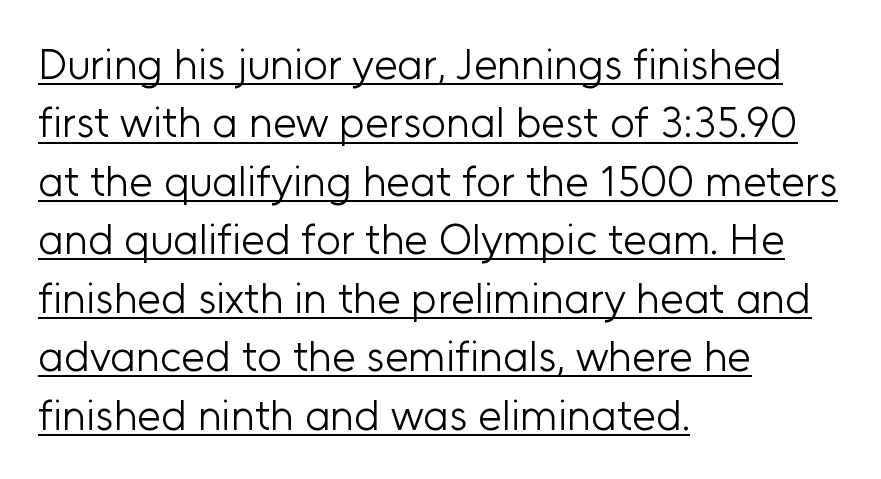
The image shows 43 px light sans-serif type, upright; set left-aligned, normal line spacing (1.36x), normal letter spacing, underlined; low stroke contrast and a medium x-height.
